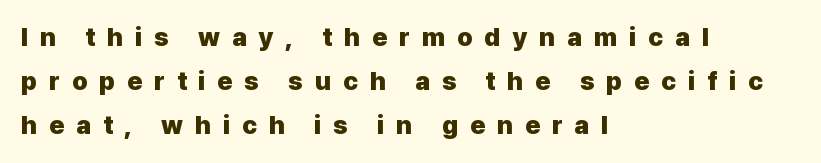
Spacing between characters has been opened up far beyond the box default. Heavy, bold letterforms. Honestly, the row spacing looks completely unremarkable. The space beneath each line is pristine and unruled. When letters stand straight like this, we call the style roman or upright. Does the copy run flush right? No — it runs flush left.
